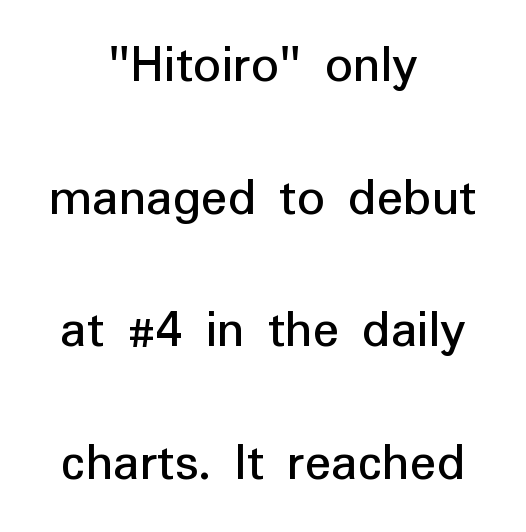
The image shows 55 px sans-serif type, upright; set centered, loose line spacing (2.41x), normal letter spacing, not underlined; low stroke contrast and a medium x-height.
